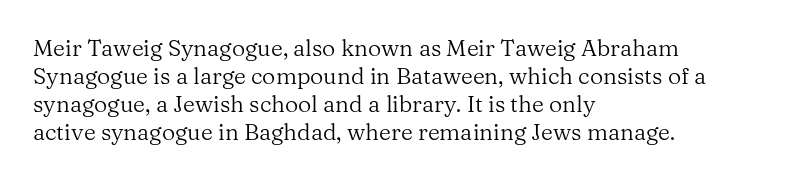
Every stem runs plumb, perpendicular to the baseline. Layout note: lines flush left. Decoration check: the copy has no underline. Short note: letters normally spaced.
